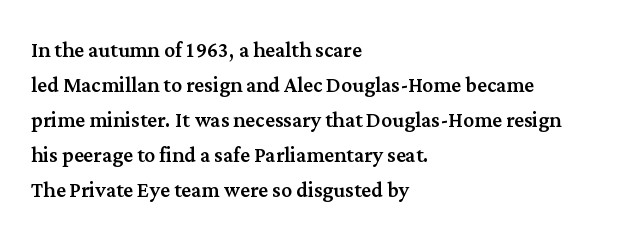
The image shows 27 px text type, upright; set left-aligned, normal line spacing (1.3x), normal letter spacing, not underlined.
